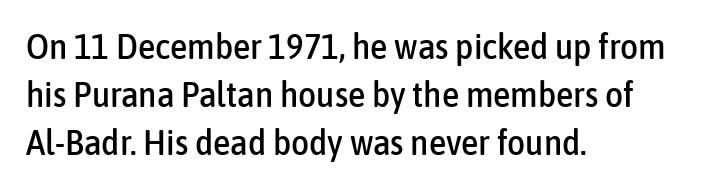
{"serif": "no", "italic": "no", "width": "condensed", "stroke_contrast": "low", "x_height": "medium", "monospaced": "no", "underline": "no", "align": "left", "line_spacing": "normal", "line_spacing_ratio": 1.37, "letter_spacing": "normal", "letter_spacing_em": 0.0, "glyph_px": 35}
